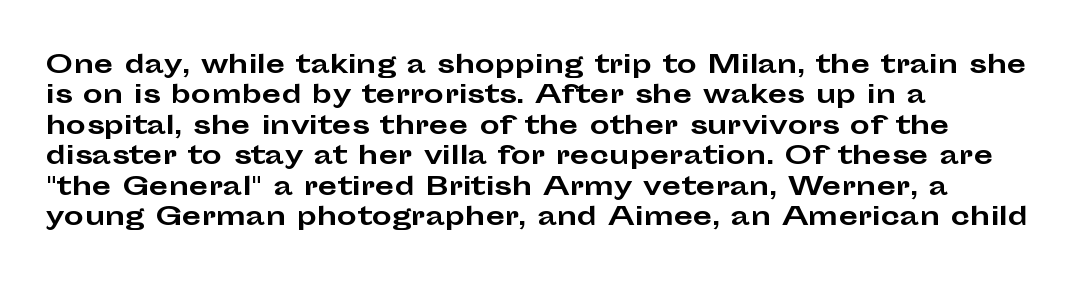
{"italic": "no", "bold": "yes", "underline": "no", "align": "left", "line_spacing_ratio": 1.22, "letter_spacing": "normal", "letter_spacing_em": 0.0, "glyph_px": 25}
